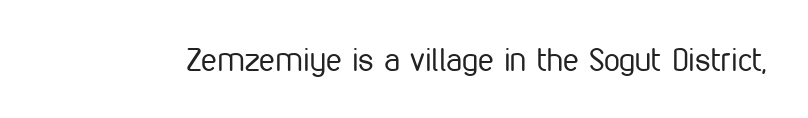
{"serif": "no", "italic": "no", "bold": "no", "weight": "regular", "width": "condensed", "stroke_contrast": "low", "x_height": "medium", "monospaced": "no", "underline": "no", "letter_spacing": "normal", "letter_spacing_em": 0.0, "glyph_px": 32}
